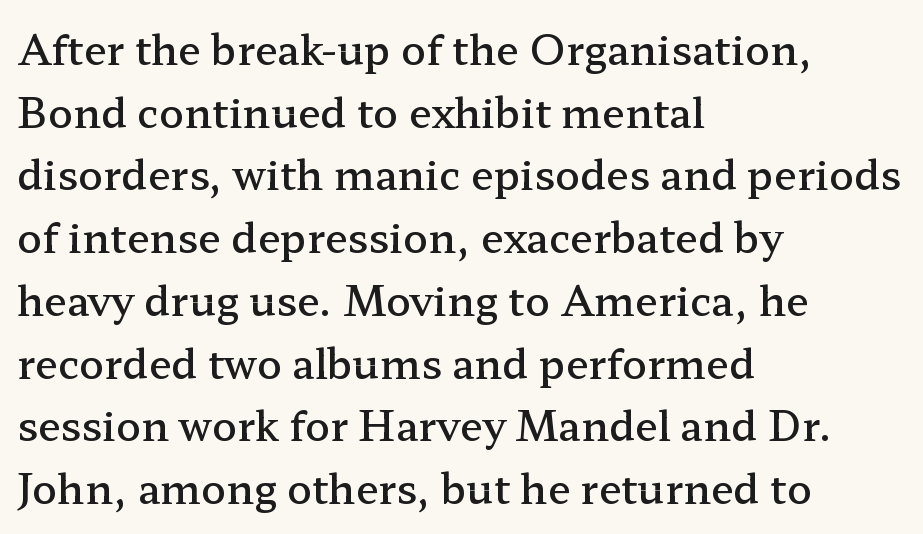
The image shows 41 px semibold, wide serif type, upright; set left-aligned, normal line spacing (1.53x), normal letter spacing, not underlined; low stroke contrast and a medium x-height.
